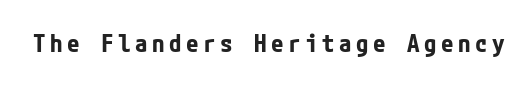
Weight check: bold — yes, fully. Ascenders rise straight up at ninety degrees. The string is rendered with underlining switched off.
